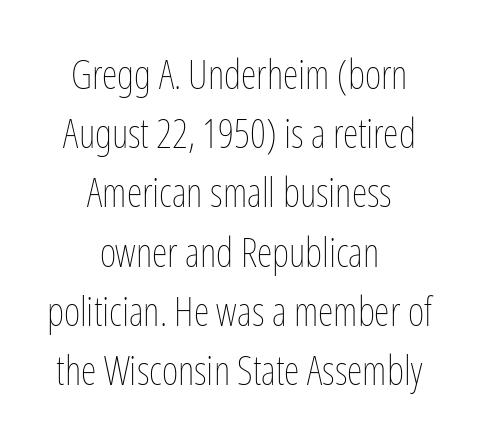
Q: Is the text bold? A: No.
Q: Is the text italic (slanted)? A: No, it is upright.
Q: Is the text underlined? A: No.
Q: How is the paragraph aligned? A: Centered.
Q: Is the spacing between letters normal or unusually wide? A: Normal.
Q: Is the spacing between lines tight, normal or loose? A: Normal.
Q: Width (condensed, normal, or wide)? A: Condensed.
Q: Stroke contrast? A: Low.
Q: x-height? A: Medium.
Q: Monospaced? A: No.
